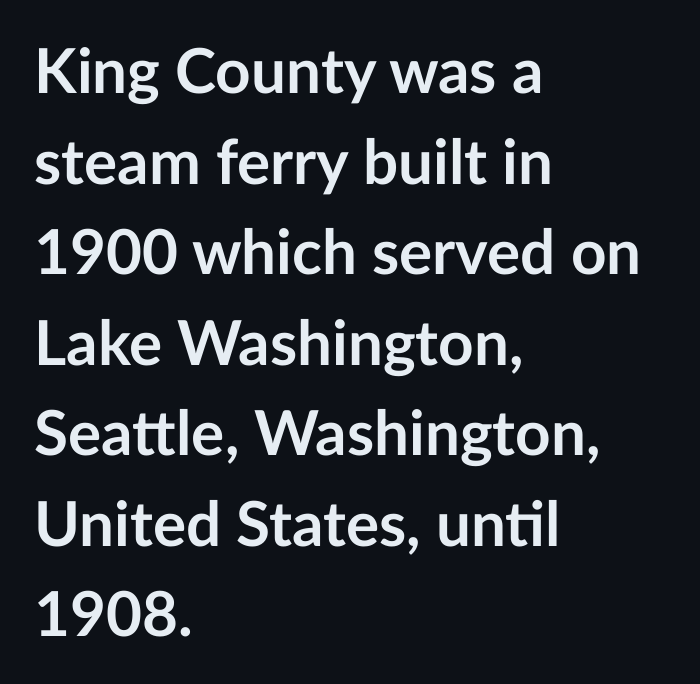
Q: Is the text bold? A: Yes.
Q: Is the text italic (slanted)? A: No, it is upright.
Q: Is the typeface a serif or a sans-serif typeface? A: Sans-serif.
Q: Is the text underlined? A: No.
Q: How is the paragraph aligned? A: Left-aligned.
Q: Is the spacing between letters normal or unusually wide? A: Normal.
Q: Is the spacing between lines tight, normal or loose? A: Normal.
Q: Width (condensed, normal, or wide)? A: Normal.
Q: Stroke contrast? A: Low.
Q: x-height? A: Medium.
Q: Monospaced? A: No.
